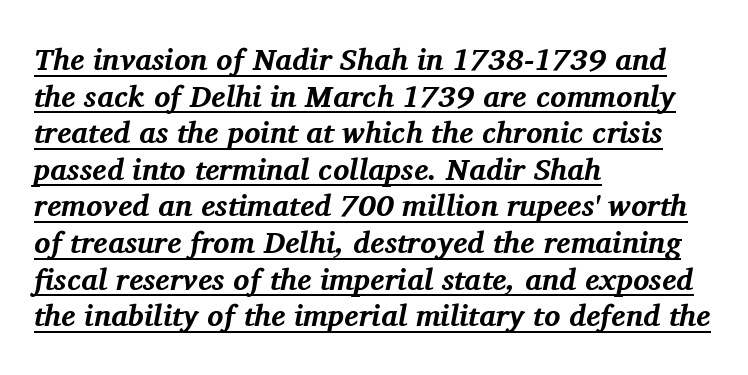
Q: Is the text bold? A: Yes.
Q: Is the text italic (slanted)? A: Yes, it leans right by about 11 degrees.
Q: Is the typeface a serif or a sans-serif typeface? A: Serif.
Q: Is the text underlined? A: Yes.
Q: How is the paragraph aligned? A: Left-aligned.
Q: Is the spacing between letters normal or unusually wide? A: Normal.
Q: Width (condensed, normal, or wide)? A: Normal.
Q: Stroke contrast? A: Medium.
Q: x-height? A: Medium.
Q: Monospaced? A: No.
